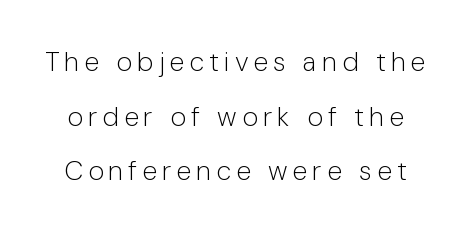
The letters look calm and open, with moderate or lighter stems. A clean baseline with only descenders dipping below it. The lines are spread far apart with generous leading. Rendered with straight, roman letterforms.
